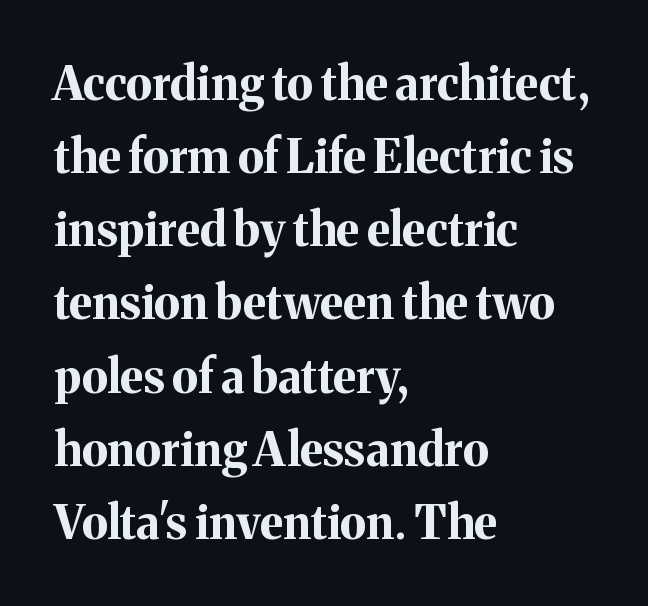
{"serif": "yes", "italic": "no", "bold": "yes", "weight": "bold", "width": "normal", "stroke_contrast": "medium", "x_height": "medium", "monospaced": "no", "underline": "no", "align": "left", "line_spacing": "normal", "line_spacing_ratio": 1.59, "letter_spacing": "normal", "letter_spacing_em": 0.0, "glyph_px": 46}
